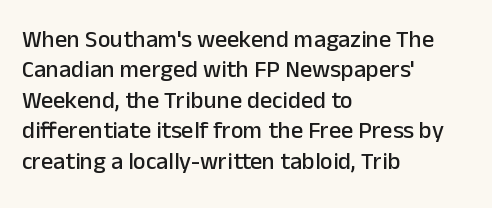
Q: Is the text italic (slanted)? A: No, it is upright.
Q: Is the text underlined? A: No.
Q: How is the paragraph aligned? A: Left-aligned.
Q: Is the spacing between letters normal or unusually wide? A: Normal.
Q: Is the spacing between lines tight, normal or loose? A: Normal.
